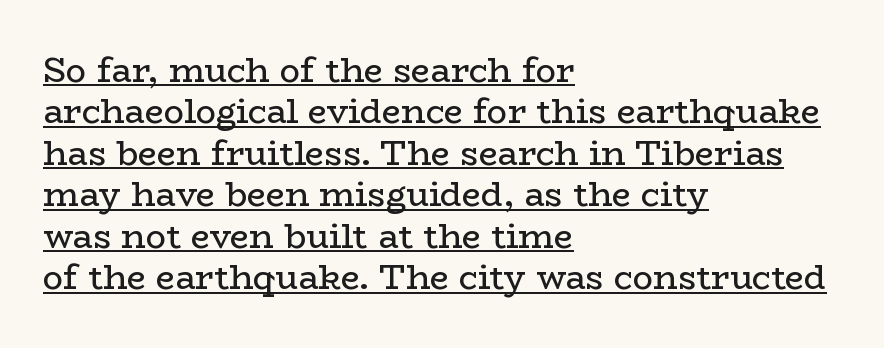
Q: Is the text bold? A: No.
Q: Is the text italic (slanted)? A: No, it is upright.
Q: Is the typeface a serif or a sans-serif typeface? A: Serif.
Q: Is the text underlined? A: Yes.
Q: How is the paragraph aligned? A: Left-aligned.
Q: Is the spacing between letters normal or unusually wide? A: Normal.
Q: Width (condensed, normal, or wide)? A: Wide.
Q: Stroke contrast? A: Low.
Q: x-height? A: Medium.
Q: Monospaced? A: No.
